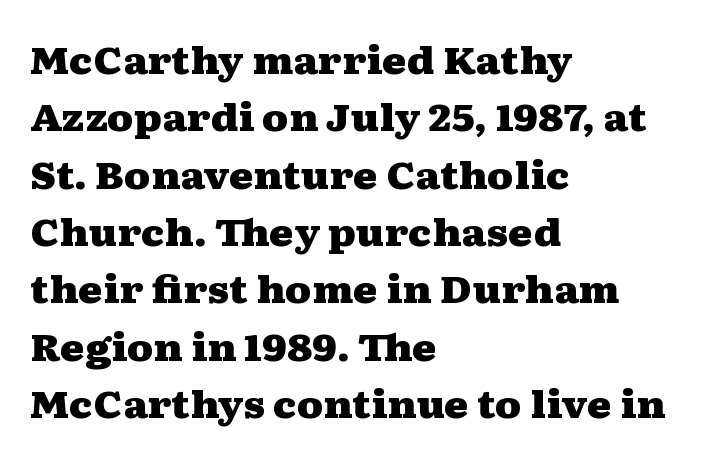
Think of a printed novel: that variable character pitch is what you see here. A typesetter would call this zero additional tracking. Pretty heavy lettering here — definitely bold. This sample uses an upright cut, with every glyph sitting square on the baseline. A clean baseline with only descenders dipping below it. Stroke terminals: seriffed.
